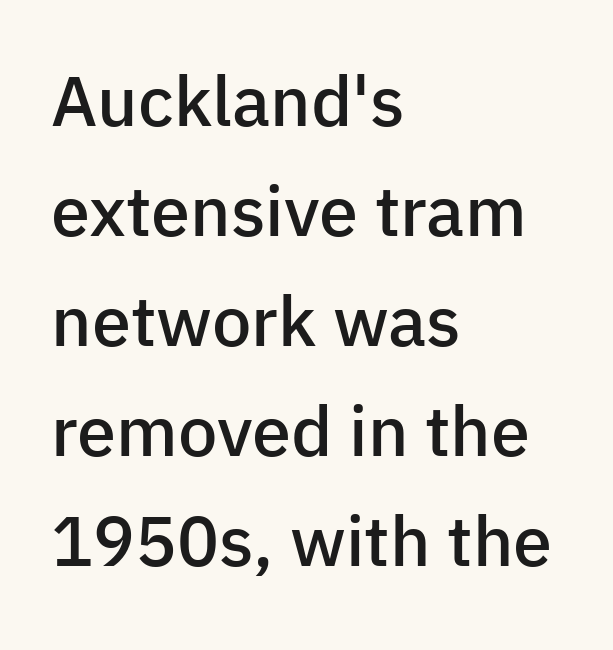
In terms of letterspacing, this is plain default setting. Clear beneath every line of the passage. Reading down the block, your eye returns to a fixed left position each line. The leading is moderate, giving the passage an even texture. The letters advance in unequal steps, a hallmark of proportional type. The font is running at a semibold setting, under full bold.
